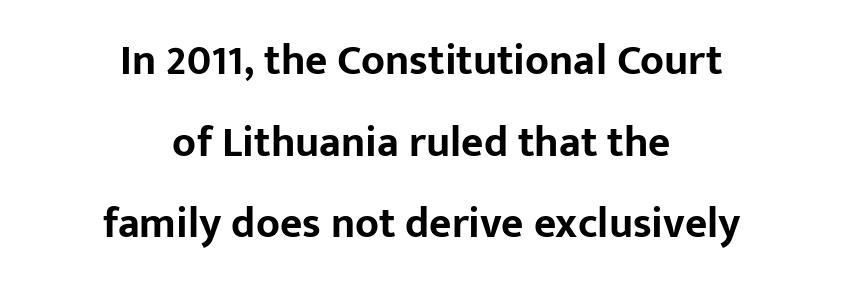
The image shows 43 px bold sans-serif type, upright; set centered, loose line spacing (1.9x), normal letter spacing, not underlined; low stroke contrast and a medium x-height.
